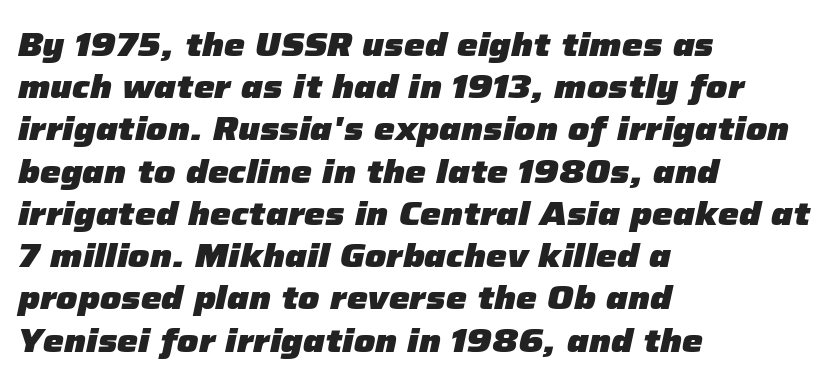
The image shows 33 px heavy type, italic (leaning right); set left-aligned, normal line spacing (1.28x), normal letter spacing, not underlined; low stroke contrast and a medium x-height.
